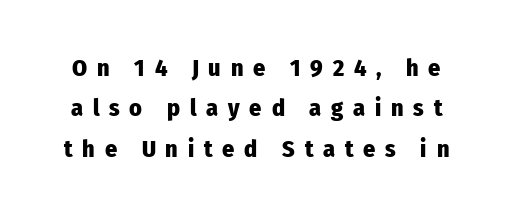
The image shows 24 px bold type, upright; set normal line spacing (1.68x), unusually wide letter spacing (+0.41 em), not underlined.
